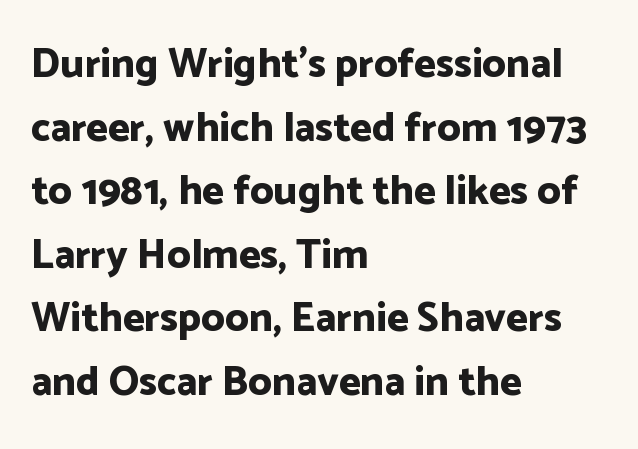
The image shows 41 px bold sans-serif type, upright; set left-aligned, normal line spacing (1.55x), normal letter spacing, not underlined; low stroke contrast and a medium x-height.
